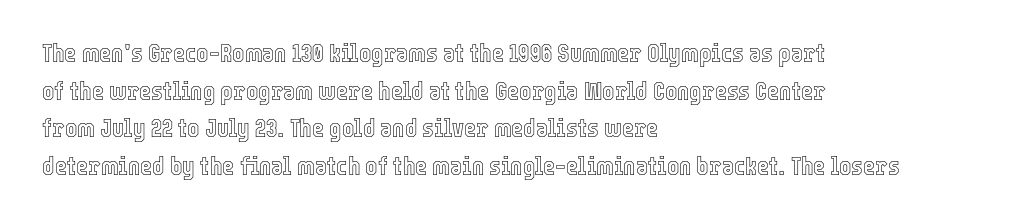
Which margin do the lines hug? The left one — the right edge is uneven. This sample uses plain, unmodified letter spacing. Glance below the letters and you will spot only blank space. Baseline-to-baseline distance is the conventional proportion of letter height.
